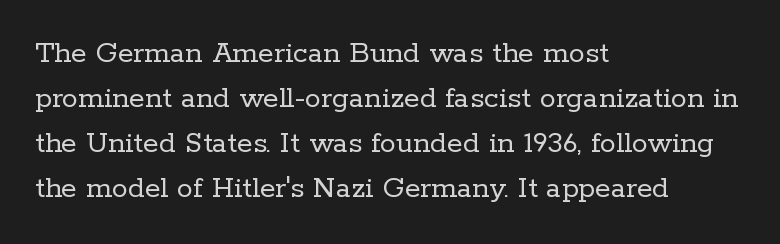
The image shows 32 px regular-weight serif type, upright; set left-aligned, normal line spacing (1.41x), normal letter spacing, not underlined; low stroke contrast and a medium x-height.
